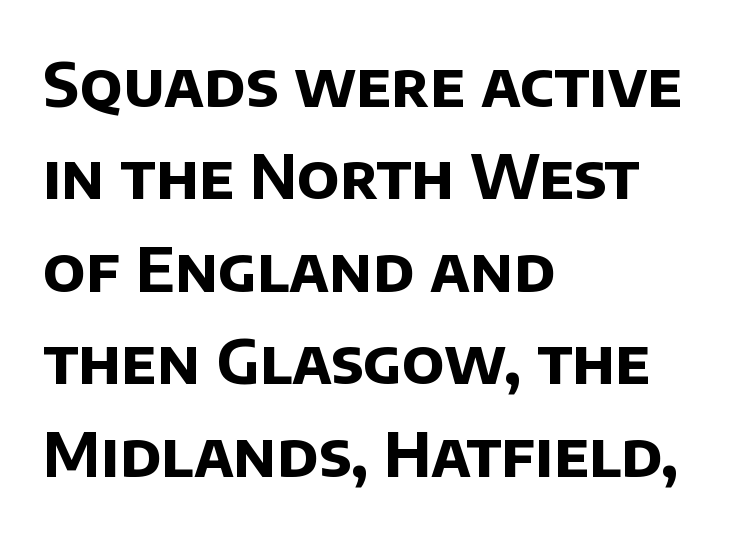
The space between consecutive lines is moderate. The foot of each line stays bare and open. The rendering keeps characters at their native spacing. The rag falls on the right side of this text block. Grotesque or geometric, the face here clearly has no serifs. Spacing verdict: proportional, widths tailored to each character.
